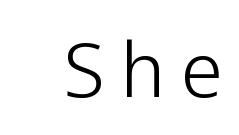
{"serif": "no", "italic": "no", "bold": "no", "weight": "light", "width": "normal", "stroke_contrast": "low", "x_height": "medium", "monospaced": "no", "underline": "no", "letter_spacing": "wide", "letter_spacing_em": 0.21, "glyph_px": 75}
